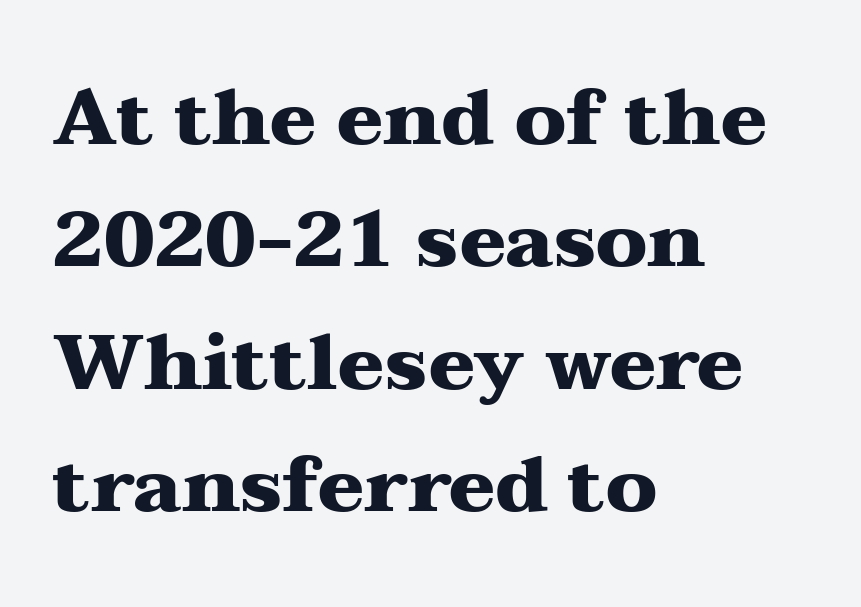
{"serif": "yes", "italic": "no", "bold": "yes", "weight": "heavy", "width": "wide", "stroke_contrast": "medium", "x_height": "medium", "monospaced": "no", "underline": "no", "align": "left", "line_spacing": "normal", "line_spacing_ratio": 1.59, "letter_spacing": "normal", "letter_spacing_em": 0.0, "glyph_px": 77}
